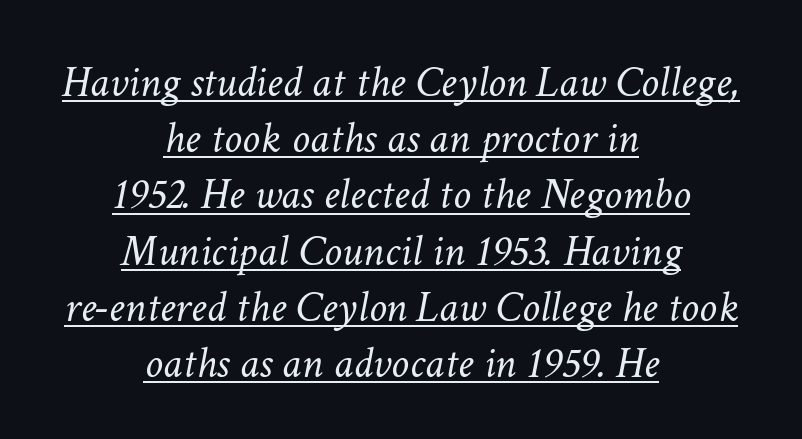
The image shows 45 px light type, italic (leaning right); set centered, normal line spacing (1.25x), normal letter spacing, underlined; low stroke contrast and a medium x-height.
